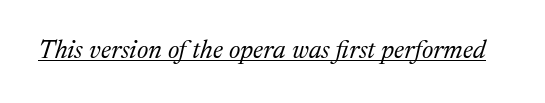
{"italic": "yes", "lean": "right", "slant_degrees": 17, "bold": "no", "underline": "yes", "letter_spacing": "normal", "letter_spacing_em": 0.0, "glyph_px": 26}
